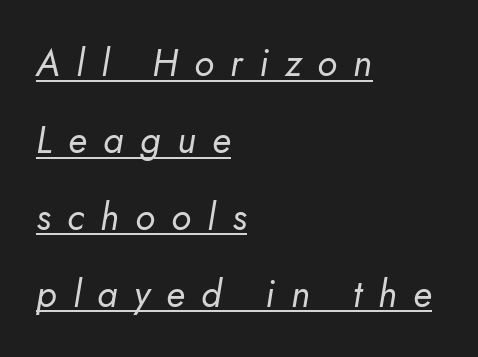
{"italic": "yes", "lean": "right", "slant_degrees": 5, "bold": "no", "weight": "regular", "width": "normal", "stroke_contrast": "low", "x_height": "small", "monospaced": "no", "underline": "yes", "align": "left", "line_spacing": "loose", "line_spacing_ratio": 2.08, "letter_spacing": "wide", "letter_spacing_em": 0.44, "glyph_px": 37}
